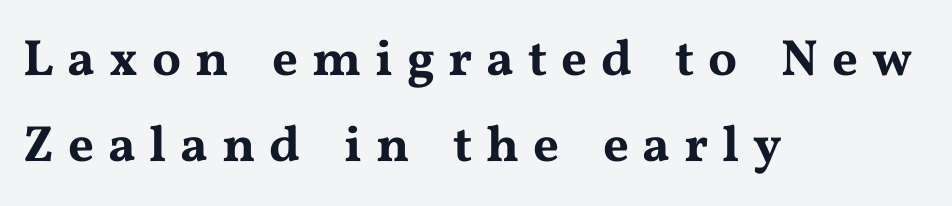
The image shows 51 px wide serif type, upright; set left-aligned, normal line spacing (1.69x), unusually wide letter spacing (+0.27 em), not underlined; medium stroke contrast and a medium x-height.
